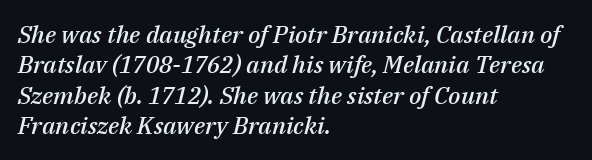
Q: Is the text bold? A: Semi-bold.
Q: Is the text italic (slanted)? A: Yes, it leans right by about 14 degrees.
Q: Is the text underlined? A: No.
Q: How is the paragraph aligned? A: Left-aligned.
Q: Is the spacing between letters normal or unusually wide? A: Normal.
Q: Is the spacing between lines tight, normal or loose? A: Normal.
